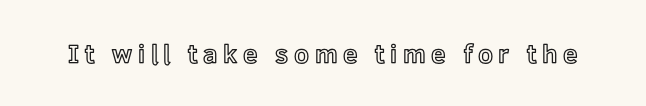
{"italic": "no", "underline": "no", "letter_spacing": "wide", "letter_spacing_em": 0.22, "glyph_px": 26}
